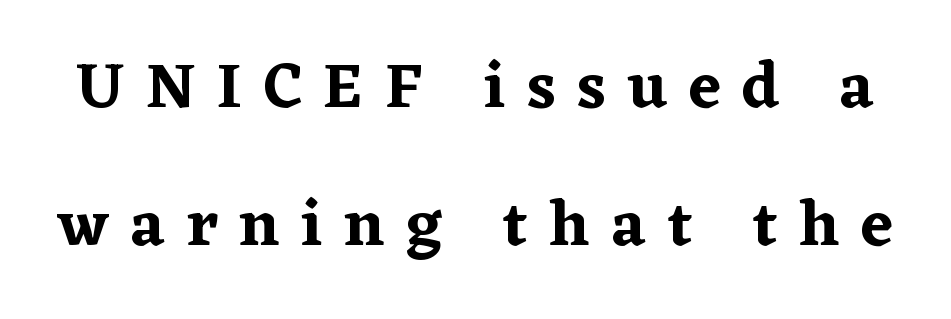
{"serif": "yes", "italic": "no", "width": "normal", "stroke_contrast": "low", "x_height": "medium", "monospaced": "no", "underline": "no", "line_spacing": "loose", "line_spacing_ratio": 2.12, "letter_spacing": "wide", "letter_spacing_em": 0.33, "glyph_px": 65}
